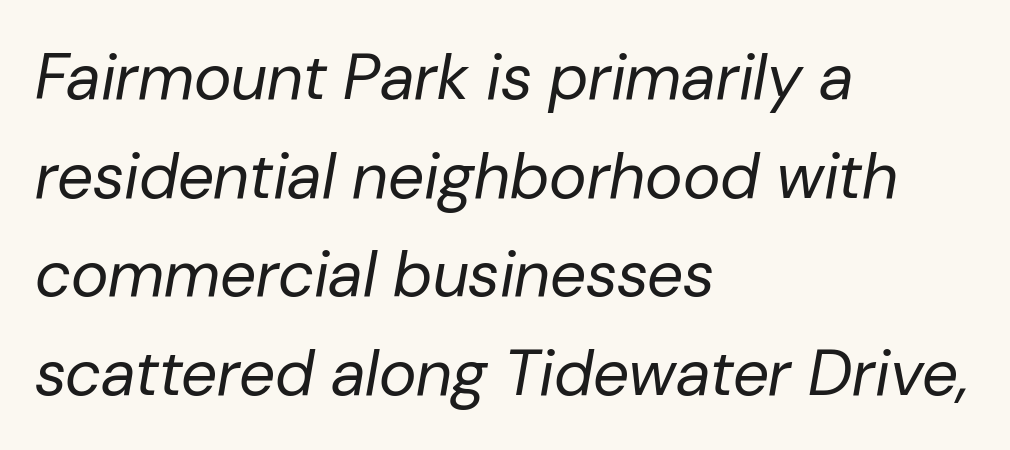
Q: Is the text bold? A: No.
Q: Is the text italic (slanted)? A: Yes, it leans right by about 10 degrees.
Q: Is the text underlined? A: No.
Q: How is the paragraph aligned? A: Left-aligned.
Q: Is the spacing between letters normal or unusually wide? A: Normal.
Q: Is the spacing between lines tight, normal or loose? A: Normal.
Q: Width (condensed, normal, or wide)? A: Normal.
Q: Stroke contrast? A: Low.
Q: x-height? A: Medium.
Q: Monospaced? A: No.
